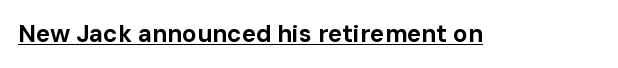
{"italic": "no", "bold": "yes", "underline": "yes", "letter_spacing": "normal", "letter_spacing_em": 0.0, "glyph_px": 24}
